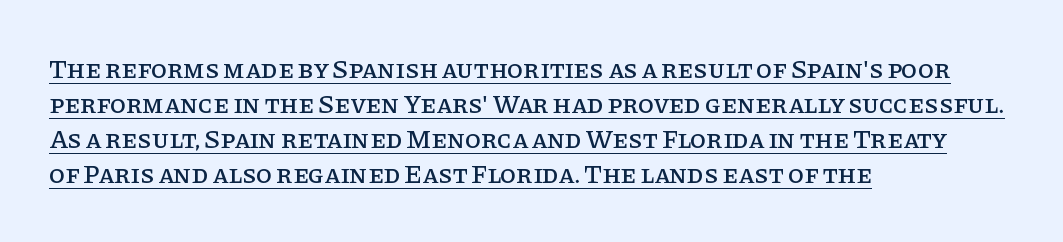
Tracking here is standard; glyphs follow each other at the usual distance. Notice how a bar underscores the lettering throughout. These lines are set flush left with a ragged right edge. The leading is moderate, giving the passage an even texture.
